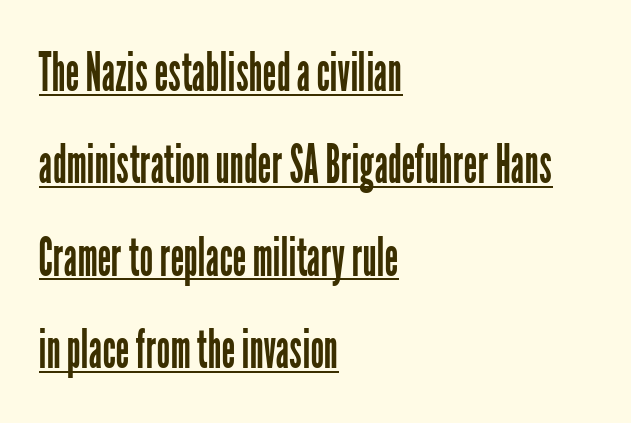
The image shows 54 px regular-weight, condensed sans-serif type, upright; set left-aligned, line spacing 1.71x, normal letter spacing, underlined; low stroke contrast and a medium x-height.
